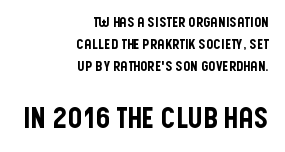
Standard letterfit; no display-style spreading of the glyphs. Just letters on the line, the space beneath them empty. These lines were composed using upright roman letters. Note: smaller setting up top, larger setting below. The passage shown is typed in a proportional face where columns would drift.
